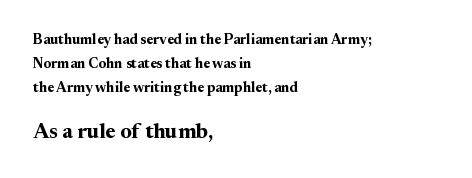
The image shows 21 px bold type, upright; set left-aligned, line spacing 1.72x, normal letter spacing, not underlined; the second (bottom) block is 1.5x larger.
